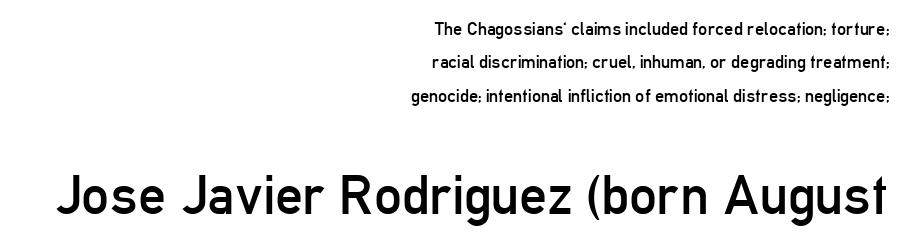
The image shows 55 px regular-weight, condensed sans-serif type, upright; set right-aligned, line spacing 1.86x, normal letter spacing, not underlined; the second (bottom) block is 3.06x larger; low stroke contrast and a medium x-height.
